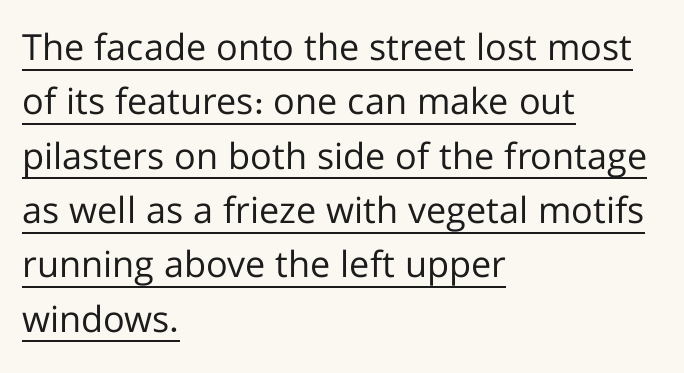
{"serif": "no", "italic": "no", "bold": "no", "weight": "regular", "width": "normal", "stroke_contrast": "low", "x_height": "medium", "monospaced": "no", "underline": "yes", "align": "left", "line_spacing": "normal", "line_spacing_ratio": 1.51, "letter_spacing": "normal", "letter_spacing_em": 0.0, "glyph_px": 36}
